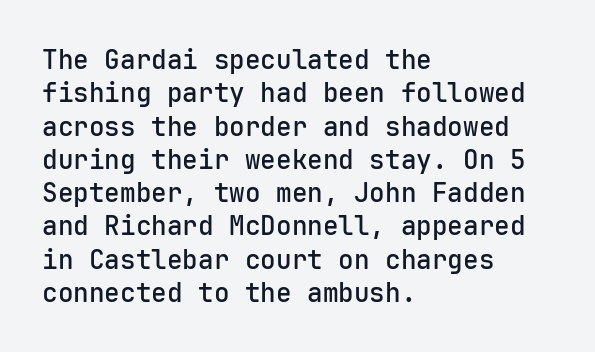
The line texture is even and compact thanks to regular tracking. Tall strokes in this sample are plumb rather than angled. The paragraph shown leans on its left margin. The strip under each line holds only bare page.
